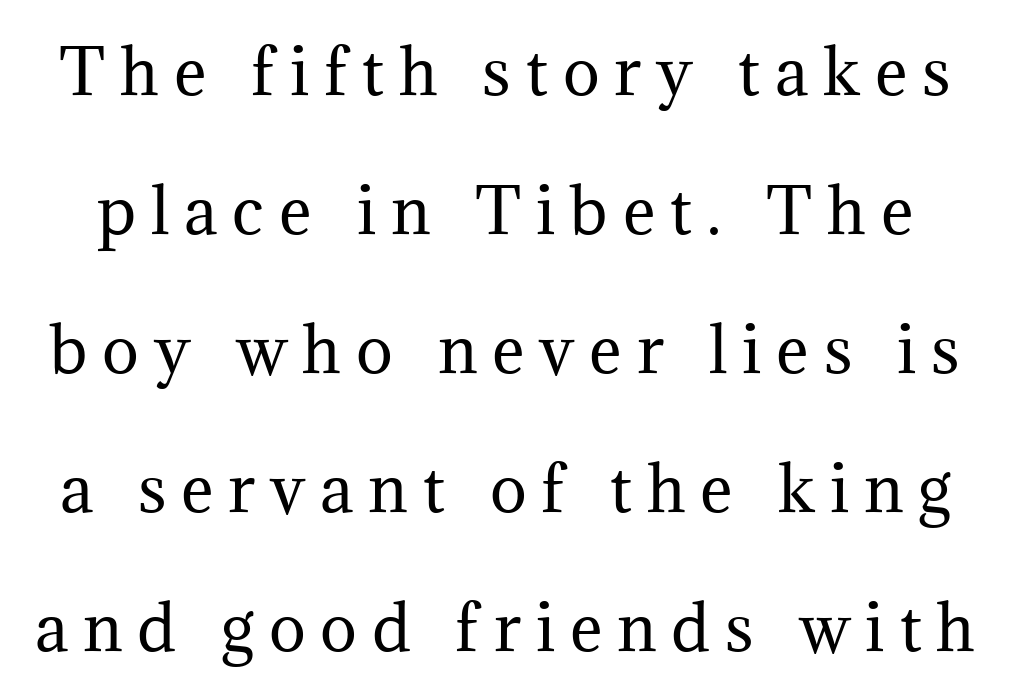
Q: Is the text bold? A: No.
Q: Is the text italic (slanted)? A: No, it is upright.
Q: Is the typeface a serif or a sans-serif typeface? A: Serif.
Q: Is the text underlined? A: No.
Q: Is the spacing between letters normal or unusually wide? A: Unusually wide.
Q: Is the spacing between lines tight, normal or loose? A: Loose.
Q: Width (condensed, normal, or wide)? A: Normal.
Q: Stroke contrast? A: Medium.
Q: x-height? A: Medium.
Q: Monospaced? A: No.
